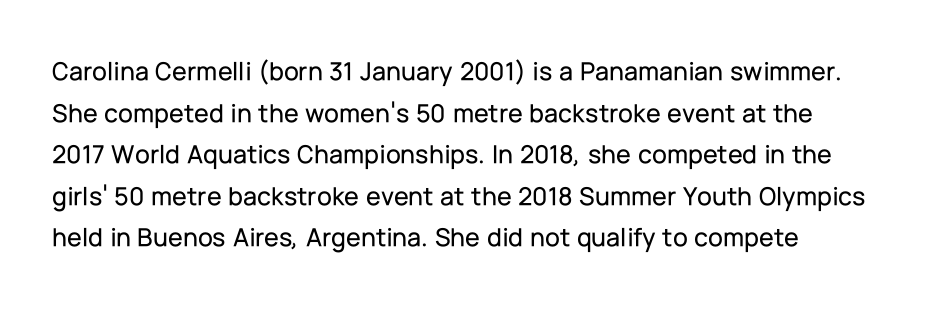
{"italic": "no", "underline": "no", "line_spacing": "normal", "line_spacing_ratio": 1.54, "letter_spacing": "normal", "letter_spacing_em": 0.0, "glyph_px": 27}
